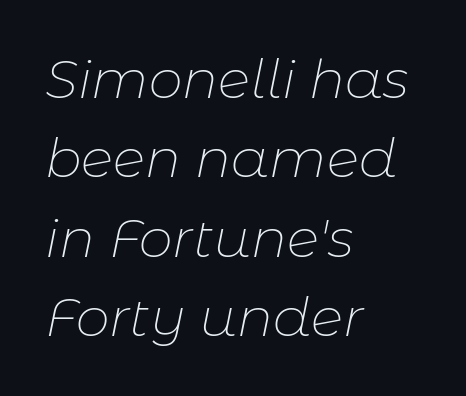
{"italic": "yes", "lean": "right", "slant_degrees": 11, "bold": "no", "weight": "thin", "width": "normal", "stroke_contrast": "low", "x_height": "medium", "monospaced": "no", "underline": "no", "align": "left", "line_spacing": "normal", "line_spacing_ratio": 1.47, "letter_spacing": "normal", "letter_spacing_em": 0.0, "glyph_px": 54}
